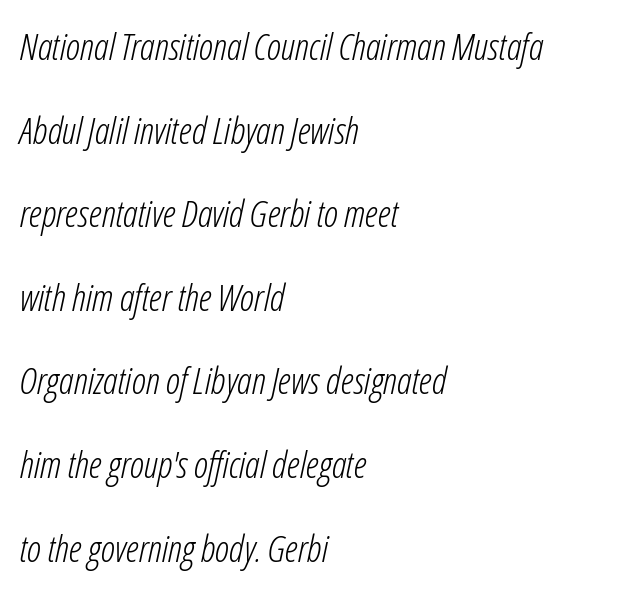
Q: Is the text bold? A: No.
Q: Is the text italic (slanted)? A: Yes, it leans right by about 12 degrees.
Q: Is the text underlined? A: No.
Q: How is the paragraph aligned? A: Left-aligned.
Q: Is the spacing between letters normal or unusually wide? A: Normal.
Q: Is the spacing between lines tight, normal or loose? A: Loose.
Q: Width (condensed, normal, or wide)? A: Condensed.
Q: Stroke contrast? A: Low.
Q: x-height? A: Medium.
Q: Monospaced? A: No.
